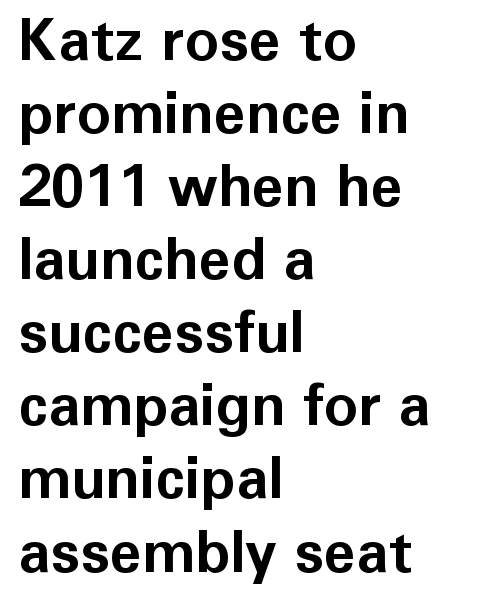
{"serif": "no", "italic": "no", "bold": "yes", "weight": "bold", "width": "normal", "stroke_contrast": "low", "x_height": "medium", "monospaced": "no", "underline": "no", "align": "left", "line_spacing": "normal", "line_spacing_ratio": 1.26, "letter_spacing": "normal", "letter_spacing_em": 0.0, "glyph_px": 58}
